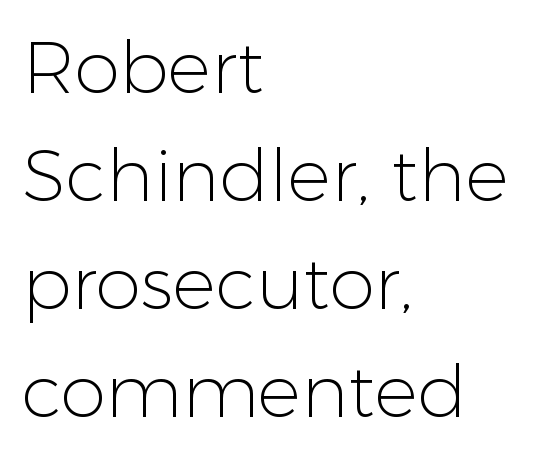
{"serif": "no", "italic": "no", "bold": "no", "weight": "light", "width": "normal", "stroke_contrast": "low", "x_height": "medium", "monospaced": "no", "underline": "no", "align": "left", "line_spacing": "normal", "line_spacing_ratio": 1.48, "letter_spacing": "normal", "letter_spacing_em": 0.0, "glyph_px": 73}
